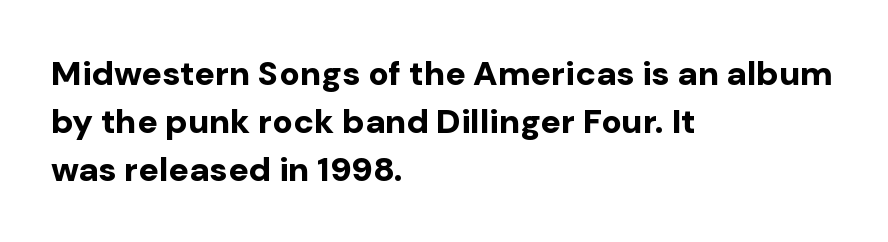
The image shows 34 px bold sans-serif type, upright; set left-aligned, normal line spacing (1.41x), normal letter spacing, not underlined; low stroke contrast and a medium x-height.
